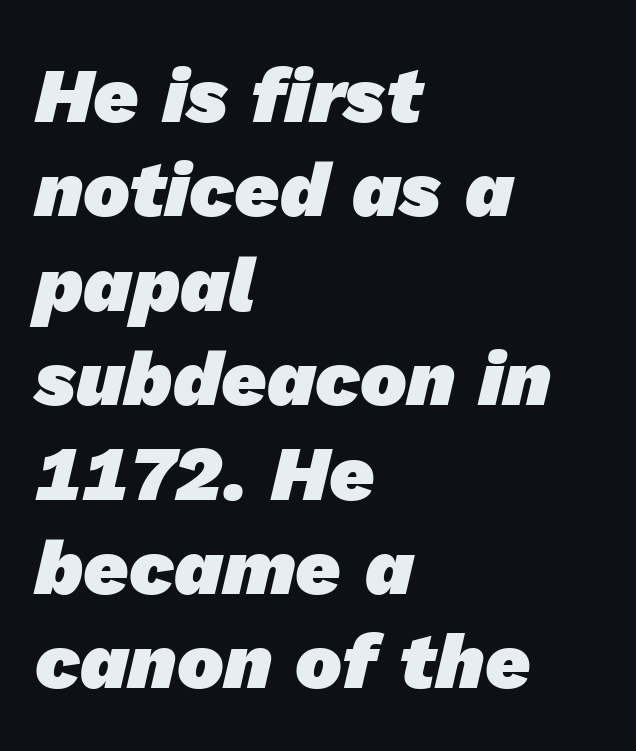
Q: Is the text bold? A: Yes.
Q: Is the typeface a serif or a sans-serif typeface? A: Sans-serif.
Q: Is the text underlined? A: No.
Q: How is the paragraph aligned? A: Left-aligned.
Q: Is the spacing between letters normal or unusually wide? A: Normal.
Q: Width (condensed, normal, or wide)? A: Normal.
Q: Stroke contrast? A: Low.
Q: x-height? A: Medium.
Q: Monospaced? A: No.
